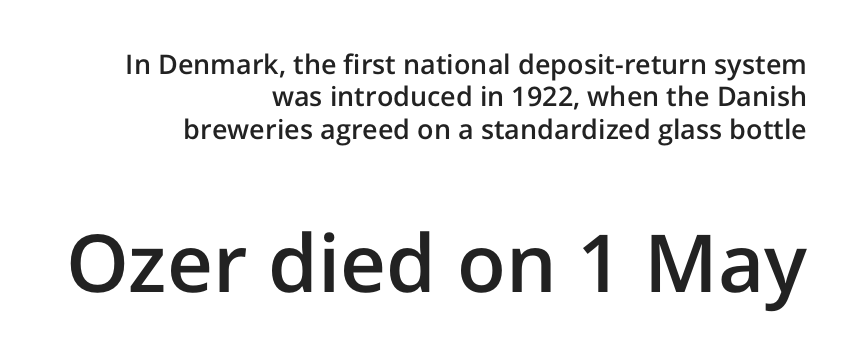
Q: Is the text bold? A: Semi-bold.
Q: Is the text italic (slanted)? A: No, it is upright.
Q: Is the typeface a serif or a sans-serif typeface? A: Sans-serif.
Q: Is the text underlined? A: No.
Q: How is the paragraph aligned? A: Right-aligned.
Q: Is the spacing between letters normal or unusually wide? A: Normal.
Q: Which block of text is set in a larger size, the first (top) or the second (bottom)? A: The second (bottom) one.
Q: Width (condensed, normal, or wide)? A: Normal.
Q: Stroke contrast? A: Low.
Q: x-height? A: Medium.
Q: Monospaced? A: No.
